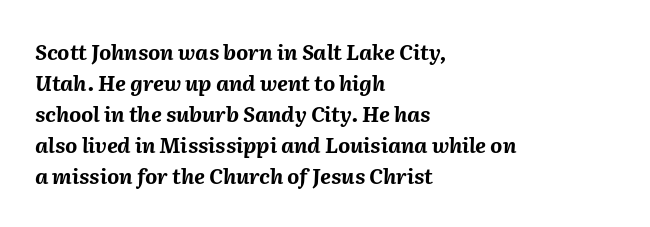
Q: Is the text bold? A: Yes.
Q: Is the text italic (slanted)? A: Yes, it leans right by about 2 degrees.
Q: Is the text underlined? A: No.
Q: How is the paragraph aligned? A: Left-aligned.
Q: Is the spacing between letters normal or unusually wide? A: Normal.
Q: Is the spacing between lines tight, normal or loose? A: Normal.
